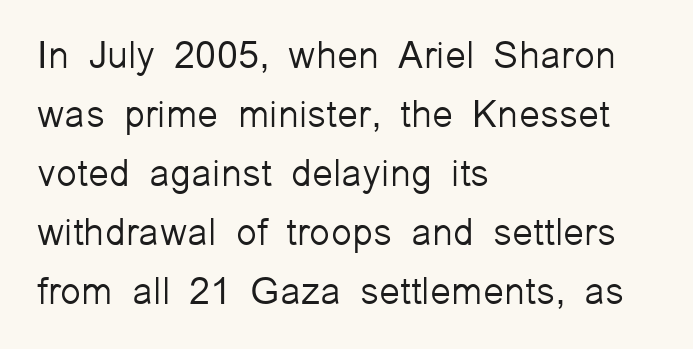
The image shows 38 px light sans-serif type, upright; set left-aligned, normal line spacing (1.55x), normal letter spacing, not underlined; low stroke contrast and a medium x-height.
